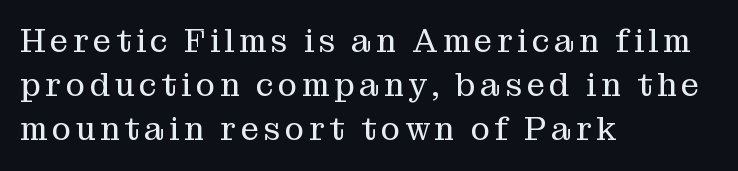
{"serif": "yes", "italic": "no", "bold": "no", "weight": "regular", "width": "normal", "stroke_contrast": "medium", "x_height": "medium", "monospaced": "no", "underline": "no", "align": "left", "line_spacing": "normal", "line_spacing_ratio": 1.38, "glyph_px": 32}
